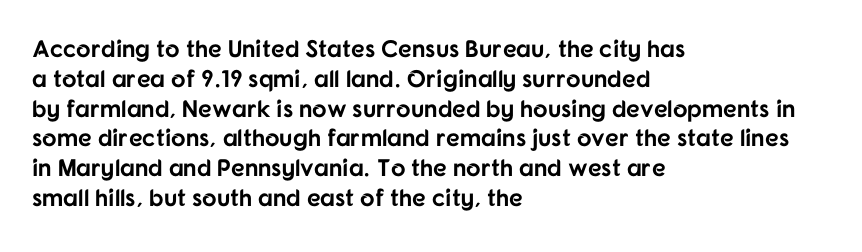
The image shows 24 px bold type, upright; set left-aligned, line spacing 1.24x, normal letter spacing, not underlined.
